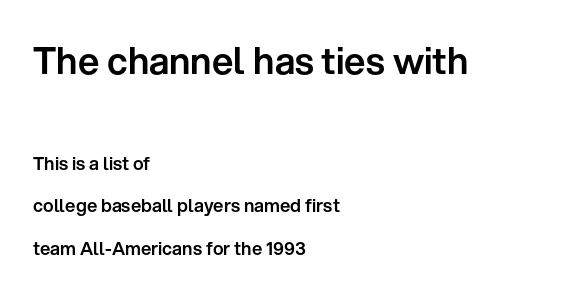
The image shows 37 px sans-serif type, upright; set left-aligned, loose line spacing (2.36x), normal letter spacing, not underlined; the first (top) block is 2.06x larger; low stroke contrast and a medium x-height.
